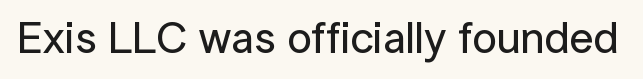
The image shows 44 px sans-serif type, upright; set normal letter spacing, not underlined; low stroke contrast and a medium x-height.
